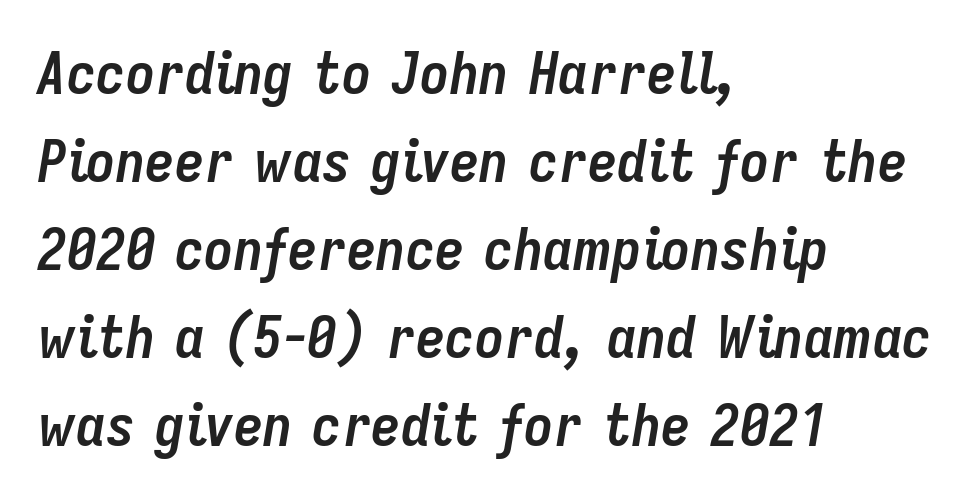
The image shows 59 px semibold, condensed type, italic (leaning right); set left-aligned, normal line spacing (1.49x), normal letter spacing, not underlined; low stroke contrast and a medium x-height.
